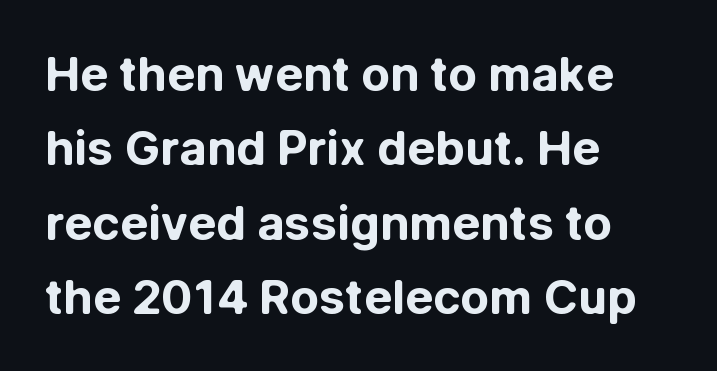
{"serif": "no", "italic": "no", "bold": "yes", "weight": "bold", "width": "normal", "stroke_contrast": "low", "x_height": "medium", "monospaced": "no", "underline": "no", "align": "left", "line_spacing": "normal", "line_spacing_ratio": 1.58, "letter_spacing": "normal", "letter_spacing_em": 0.0, "glyph_px": 47}
